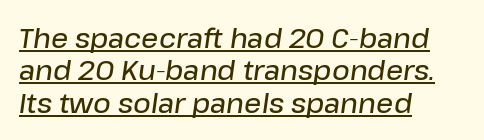
The image shows 27 px text type, italic (leaning right); set left-aligned, line spacing 1.2x, normal letter spacing, underlined.
